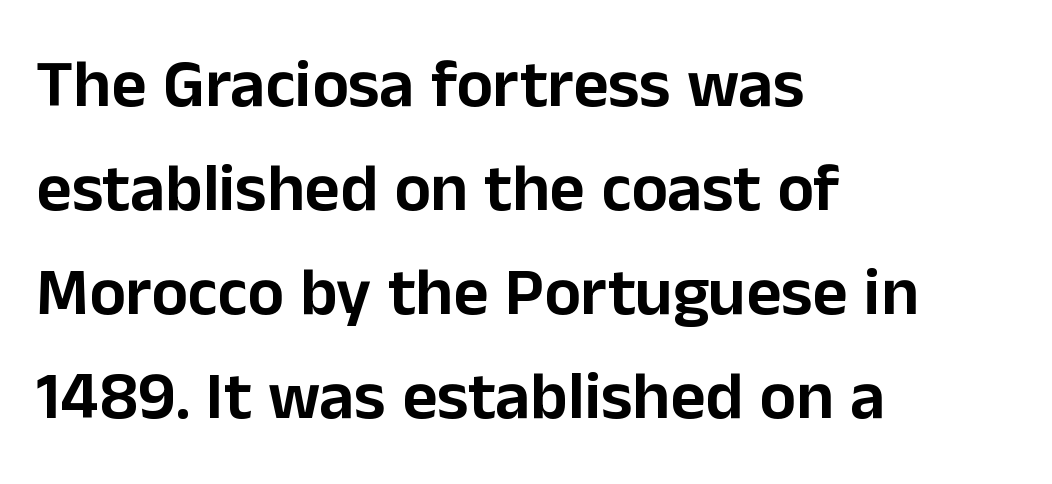
The image shows 68 px sans-serif type, upright; set left-aligned, normal line spacing (1.53x), normal letter spacing, not underlined; low stroke contrast and a medium x-height.
